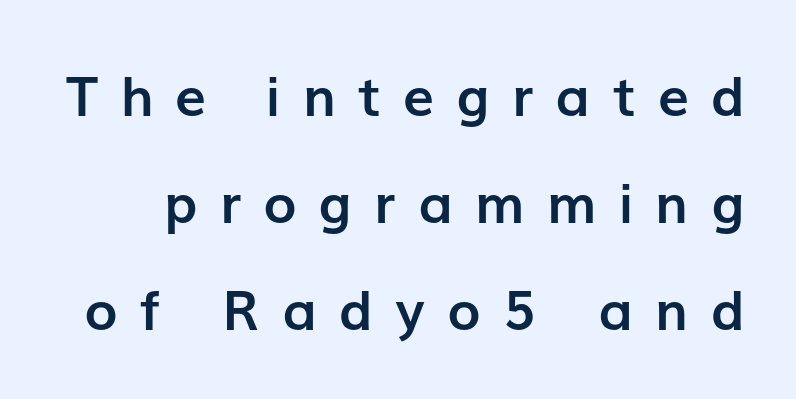
The image shows 55 px semibold sans-serif type, upright; set loose line spacing (1.95x), unusually wide letter spacing (+0.41 em), not underlined; low stroke contrast and a medium x-height.
